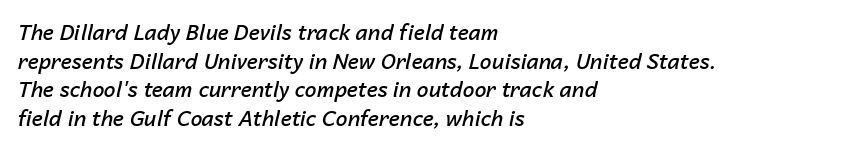
Q: Is the text bold? A: Semi-bold.
Q: Is the text italic (slanted)? A: Yes, it leans right by about 14 degrees.
Q: Is the text underlined? A: No.
Q: How is the paragraph aligned? A: Left-aligned.
Q: Is the spacing between letters normal or unusually wide? A: Normal.
Q: Is the spacing between lines tight, normal or loose? A: Normal.
